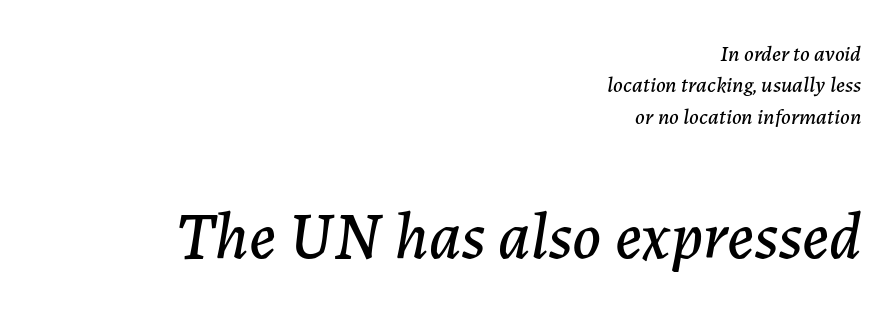
{"italic": "yes", "lean": "right", "slant_degrees": 7, "width": "normal", "stroke_contrast": "low", "x_height": "medium", "monospaced": "no", "underline": "no", "align": "right", "line_spacing": "normal", "line_spacing_ratio": 1.43, "letter_spacing": "normal", "letter_spacing_em": 0.0, "larger_block": "second", "size_ratio": 3.0, "glyph_px": 66}
